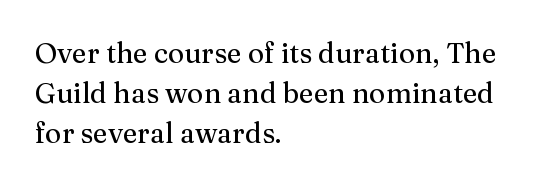
Compared with typical body copy, the letter spacing here is the same. The setting favours the left margin, as ordinary paragraphs usually do. Leading matches the norm, producing a regular column. The face used here is seriffed, in the tradition of book romans.
